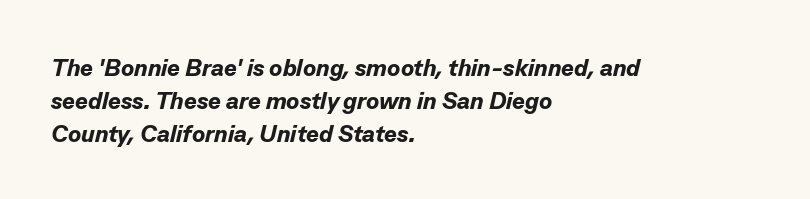
Slant detected: the letters are inclined. Honestly, there is no underline to notice here at all. Notice how descenders clear the ascenders below comfortably — that's standard leading. Left-aligned paragraph, ragged on the right. A dark, heavy texture on the line: the type is bold. No extra tracking has been applied to these lines.
